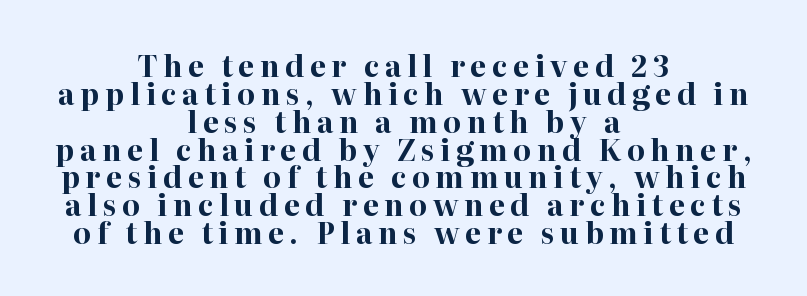
{"serif": "yes", "italic": "no", "bold": "yes", "weight": "bold", "width": "normal", "stroke_contrast": "high", "x_height": "medium", "monospaced": "no", "underline": "no", "align": "center", "line_spacing": "tight", "line_spacing_ratio": 0.96, "glyph_px": 29}
